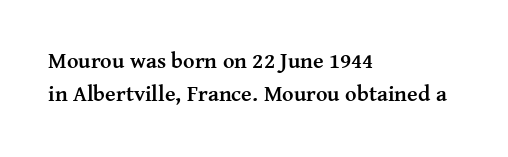
The strip under each line holds only bare page. Between one letter and the next there's only the usual sliver of space. Is there any slant? The stems are plumb. Plenty of ink on the page — the face is bold. Leading matches the norm, producing a regular column.
